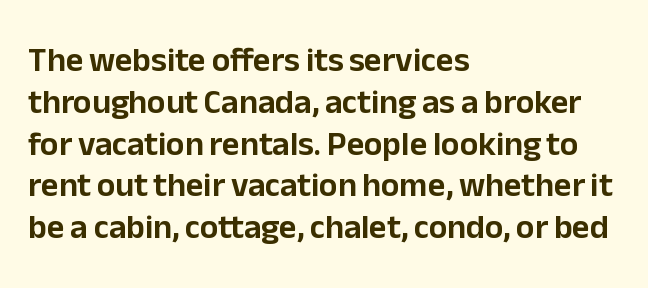
{"serif": "no", "italic": "no", "width": "normal", "stroke_contrast": "low", "x_height": "medium", "monospaced": "no", "underline": "no", "align": "left", "line_spacing_ratio": 1.23, "letter_spacing": "normal", "letter_spacing_em": 0.0, "glyph_px": 34}
